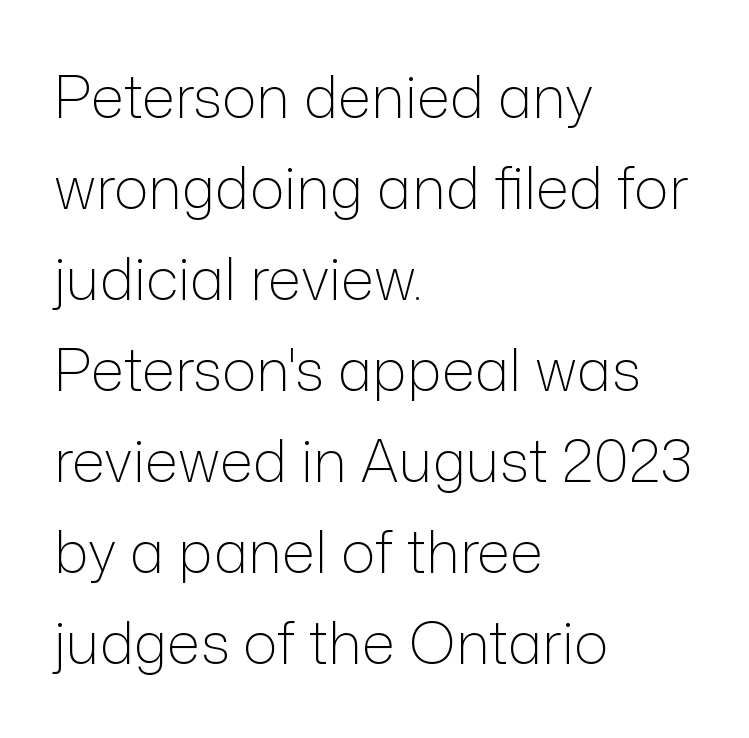
{"serif": "no", "italic": "no", "bold": "no", "weight": "light", "width": "normal", "stroke_contrast": "low", "x_height": "medium", "monospaced": "no", "underline": "no", "align": "left", "line_spacing": "normal", "line_spacing_ratio": 1.57, "letter_spacing": "normal", "letter_spacing_em": 0.0, "glyph_px": 58}
